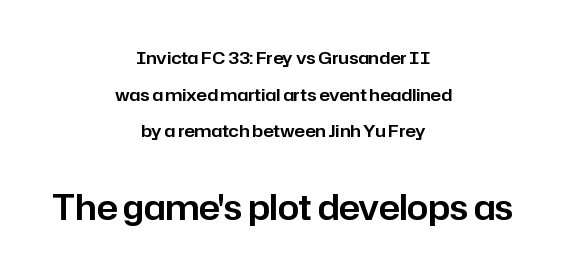
The image shows 34 px sans-serif type, upright; set centered, loose line spacing (2.15x), normal letter spacing, not underlined; the second (bottom) block is 2.0x larger; low stroke contrast and a medium x-height.
